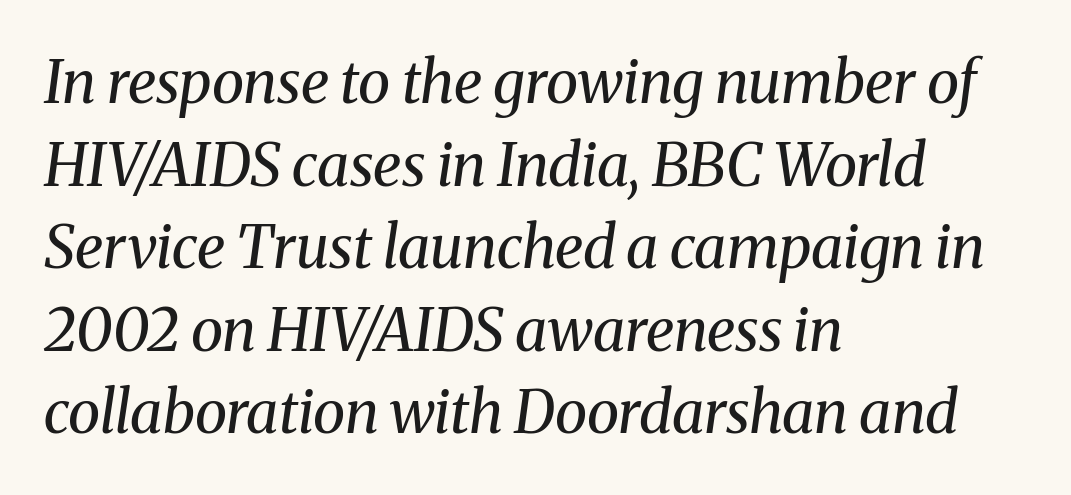
{"serif": "yes", "italic": "yes", "lean": "right", "slant_degrees": 8, "bold": "no", "weight": "regular", "width": "normal", "stroke_contrast": "medium", "x_height": "medium", "monospaced": "no", "underline": "no", "align": "left", "line_spacing": "normal", "line_spacing_ratio": 1.4, "letter_spacing": "normal", "letter_spacing_em": 0.0, "glyph_px": 59}
